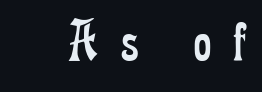
Q: Is the text bold? A: No.
Q: Is the text italic (slanted)? A: No, it is upright.
Q: Is the typeface a serif or a sans-serif typeface? A: Serif.
Q: Is the text underlined? A: No.
Q: Is the spacing between letters normal or unusually wide? A: Unusually wide.
Q: Width (condensed, normal, or wide)? A: Condensed.
Q: Stroke contrast? A: Low.
Q: x-height? A: Small.
Q: Monospaced? A: No.
